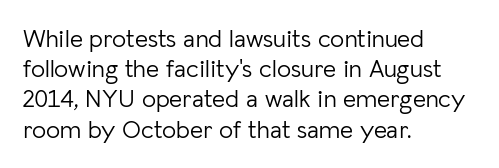
Q: Is the text bold? A: No.
Q: Is the text italic (slanted)? A: No, it is upright.
Q: Is the text underlined? A: No.
Q: How is the paragraph aligned? A: Left-aligned.
Q: Is the spacing between letters normal or unusually wide? A: Normal.
